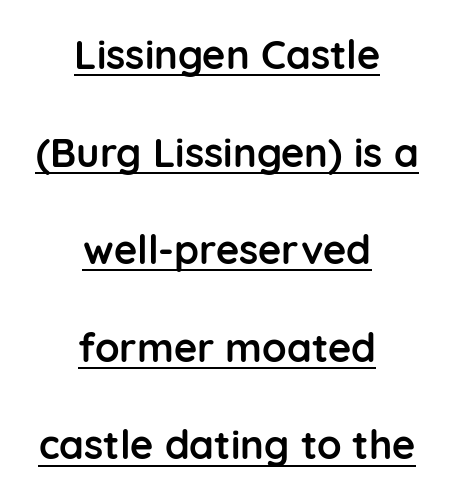
Widely set lines give the paragraph a tall, airy silhouette. What kind of face is this? One without serifs — a sans. Spacing verdict: proportional, widths tailored to each character. Look at the stroke-to-counter ratio: heavy, a bold. Tall strokes in this sample are plumb rather than angled.
